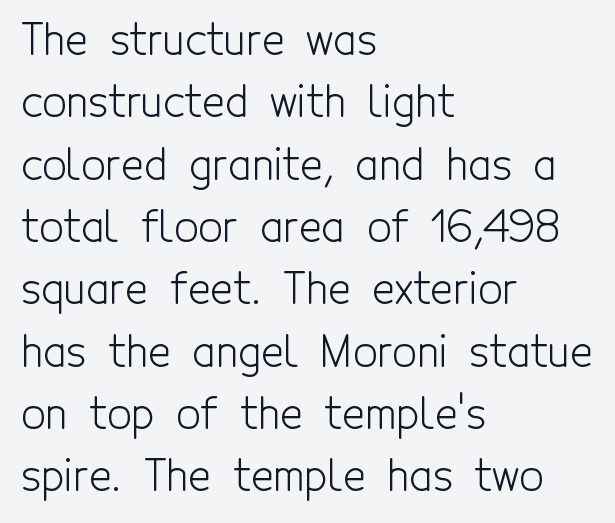
The image shows 43 px light, condensed sans-serif type, upright; set left-aligned, normal line spacing (1.45x), normal letter spacing, not underlined; a medium x-height.
